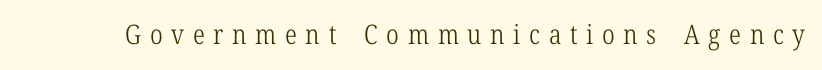
The image shows 27 px text type, upright; set unusually wide letter spacing (+0.32 em), not underlined.
